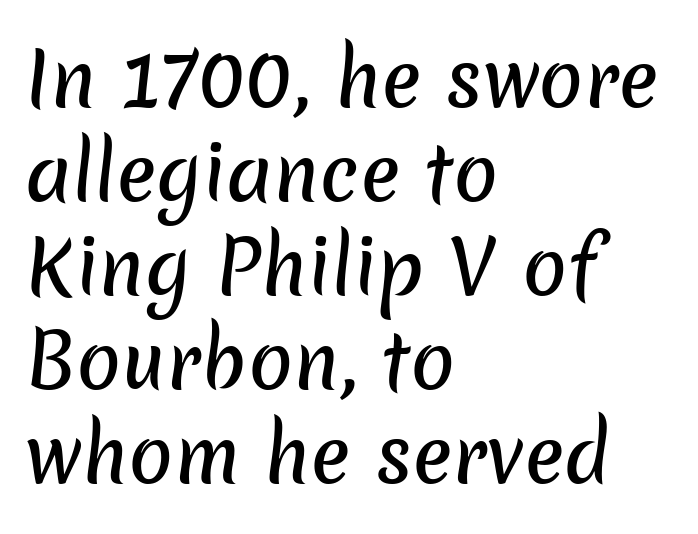
The image shows 74 px sans-serif type; set left-aligned, normal line spacing (1.27x), normal letter spacing, not underlined; low stroke contrast and a medium x-height.
